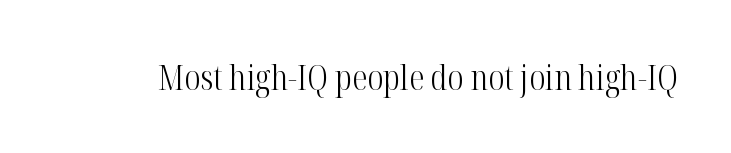
The image shows 34 px light, condensed serif type, upright; set normal letter spacing, not underlined; high stroke contrast and a medium x-height.
